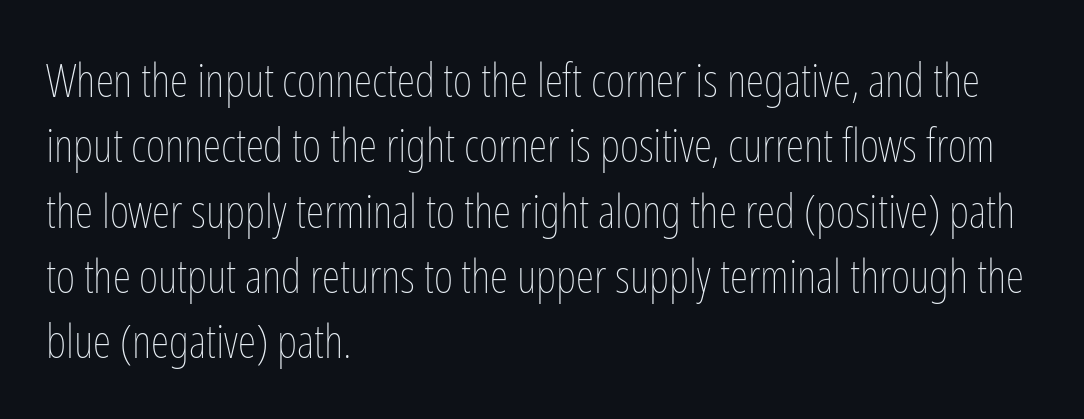
These lines are rendered in a variable-pitch font. Bold? No — there's no thickening of the strokes. If you drew a ruler down the left edge, every line would touch it. Honestly, there is no underline to notice here at all.
